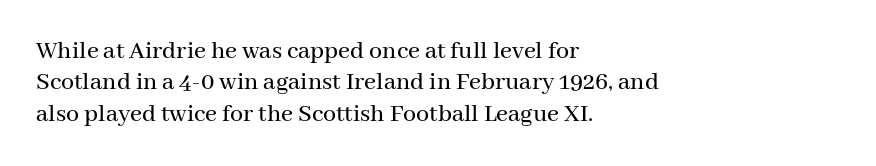
Q: Is the text italic (slanted)? A: No, it is upright.
Q: Is the text underlined? A: No.
Q: How is the paragraph aligned? A: Left-aligned.
Q: Is the spacing between letters normal or unusually wide? A: Normal.
